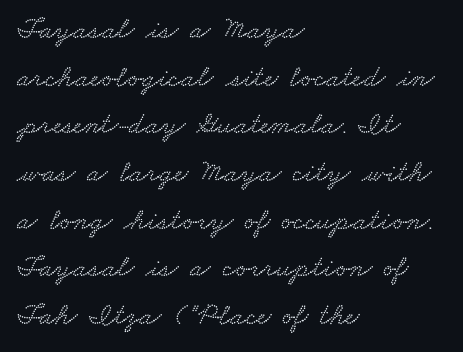
{"width": "wide", "stroke_contrast": "low", "x_height": "small", "monospaced": "no", "underline": "no", "align": "left", "line_spacing": "normal", "line_spacing_ratio": 1.59, "letter_spacing": "normal", "letter_spacing_em": 0.0, "glyph_px": 30}
